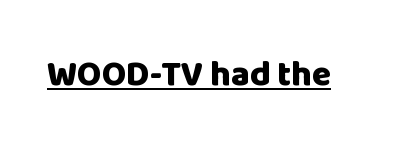
The image shows 35 px heavy sans-serif type, upright; set normal letter spacing, underlined; low stroke contrast and a large x-height.
